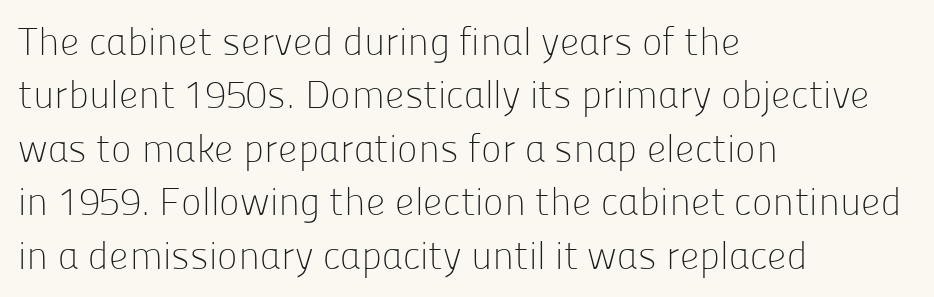
The image shows 39 px light sans-serif type, upright; set left-aligned, normal line spacing (1.37x), normal letter spacing, not underlined; low stroke contrast and a medium x-height.
